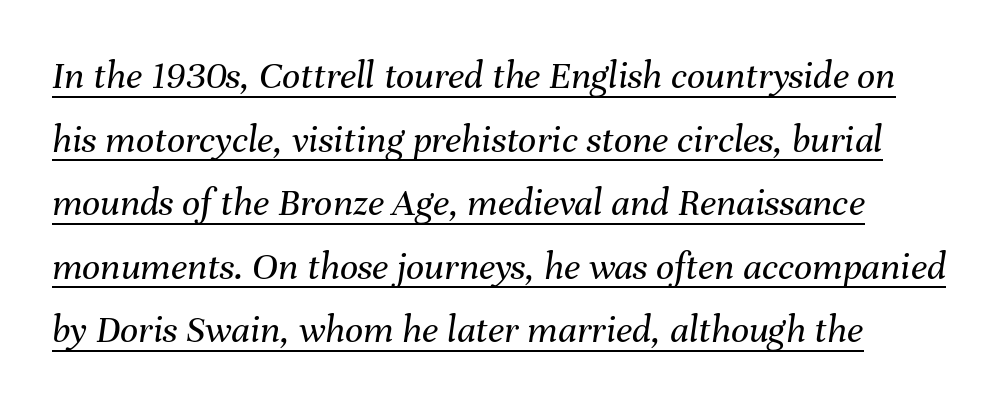
Think of a printed novel: that variable character pitch is what you see here. The typesetter chose a ragged-right arrangement here. Every character sits at an angle, as italics do. No extra ink here — the face is not bold.
